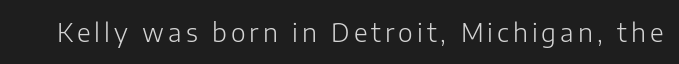
The type sits square on the baseline with zero lean. The strip under each line holds only bare page. Stroke thickness stays within the range of a standard reading face or lighter.
